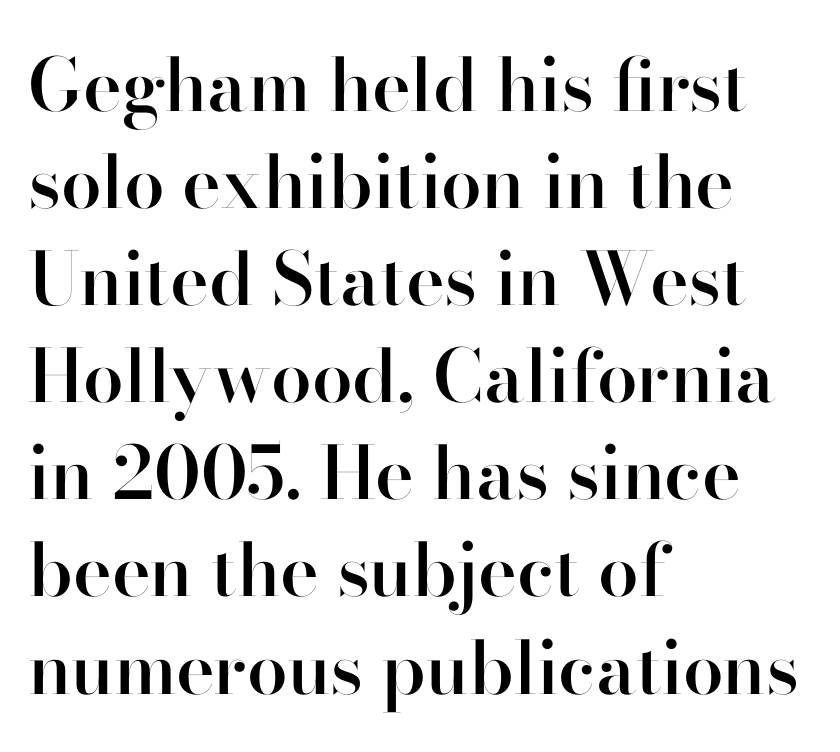
{"serif": "no", "italic": "no", "bold": "semi", "weight": "semibold", "width": "normal", "stroke_contrast": "high", "x_height": "small", "monospaced": "no", "underline": "no", "align": "left", "line_spacing": "normal", "line_spacing_ratio": 1.33, "letter_spacing": "normal", "letter_spacing_em": 0.0, "glyph_px": 73}
